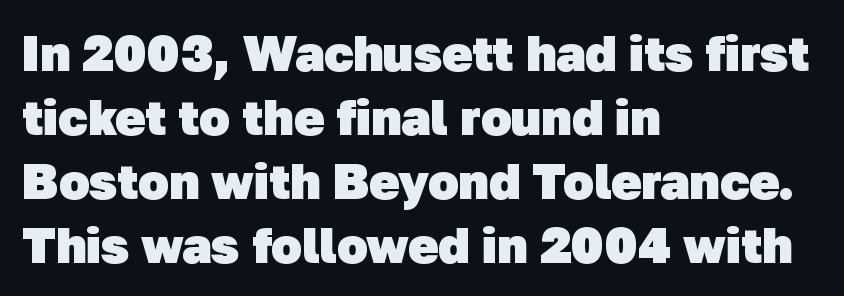
{"serif": "no", "bold": "yes", "weight": "heavy", "width": "normal", "stroke_contrast": "low", "x_height": "medium", "monospaced": "no", "underline": "no", "align": "left", "line_spacing": "normal", "line_spacing_ratio": 1.28, "letter_spacing": "normal", "letter_spacing_em": 0.0, "glyph_px": 50}
